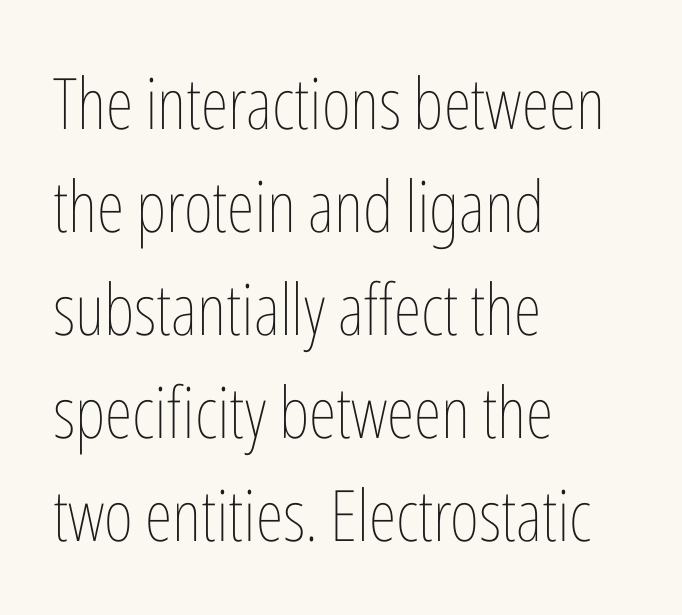
Q: Is the text bold? A: No.
Q: Is the text italic (slanted)? A: No, it is upright.
Q: Is the text underlined? A: No.
Q: How is the paragraph aligned? A: Left-aligned.
Q: Is the spacing between letters normal or unusually wide? A: Normal.
Q: Is the spacing between lines tight, normal or loose? A: Normal.
Q: Width (condensed, normal, or wide)? A: Condensed.
Q: Stroke contrast? A: Low.
Q: x-height? A: Medium.
Q: Monospaced? A: No.
